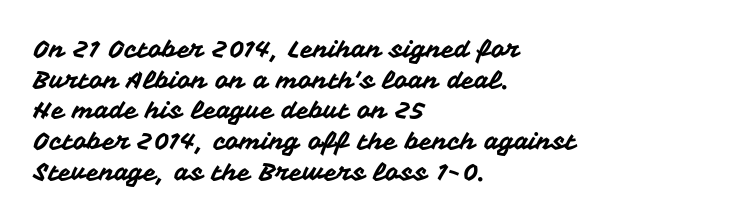
Q: Is the text italic (slanted)? A: Yes.
Q: Is the text underlined? A: No.
Q: How is the paragraph aligned? A: Left-aligned.
Q: Is the spacing between letters normal or unusually wide? A: Normal.
Q: Is the spacing between lines tight, normal or loose? A: Normal.
